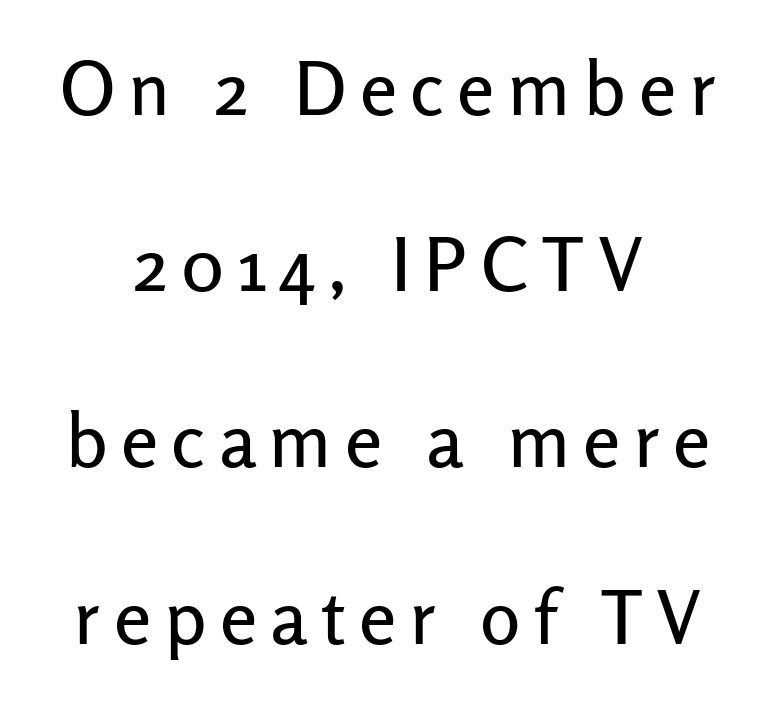
The image shows 75 px sans-serif type, upright; set centered, loose line spacing (2.35x), not underlined; low stroke contrast and a medium x-height.
